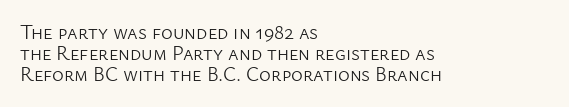
The ragged edge is on the right, which tells us the setting is flush left. The baseline area is clear. Is there any slant? The stems are plumb. Is there much room between lines? No — they nearly touch. The strokes are not fattened; the text isn't bold.
